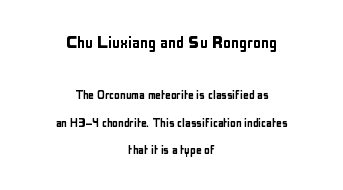
{"italic": "no", "underline": "no", "align": "center", "line_spacing": "loose", "line_spacing_ratio": 1.96, "letter_spacing": "normal", "letter_spacing_em": 0.0, "larger_block": "first", "size_ratio": 1.43, "glyph_px": 20}
